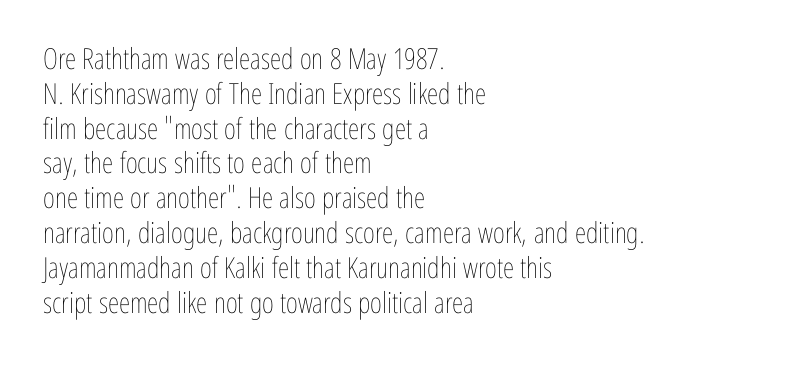
The paragraph has a hard left edge and a soft right edge. Bold? No — there's no thickening of the strokes. Check the space under the baseline: it is left empty. The typography opts for an upright posture over an oblique one.
